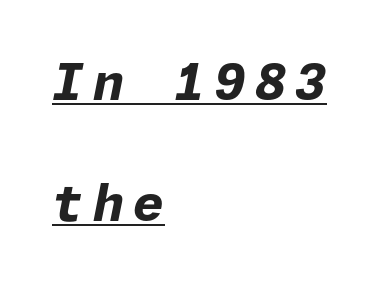
Emphasis-style slanted type is in use. The vertical gap from one line to the next is large. Glance below the letters and you will spot a drawn line. Stroke thickness is high; the sample reads as a true bold. Each line starts at the same left margin while the right side varies.
